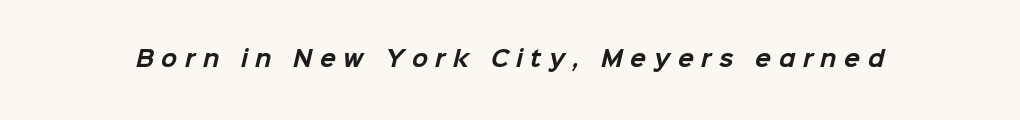
{"bold": "yes", "underline": "no", "letter_spacing": "wide", "letter_spacing_em": 0.36, "glyph_px": 21}
